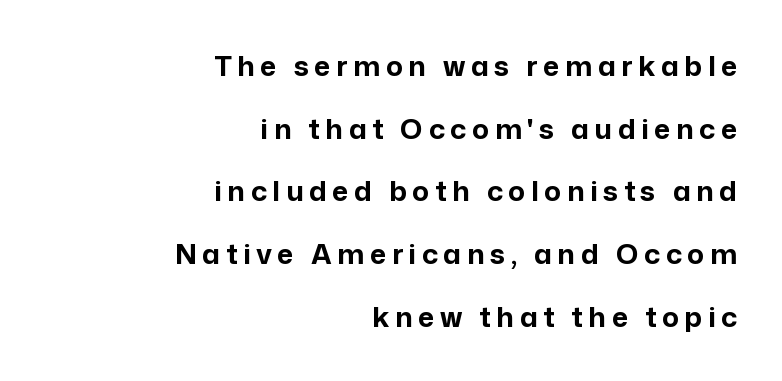
Q: Is the text bold? A: Yes.
Q: Is the text italic (slanted)? A: No, it is upright.
Q: Is the typeface a serif or a sans-serif typeface? A: Sans-serif.
Q: Is the text underlined? A: No.
Q: How is the paragraph aligned? A: Right-aligned.
Q: Is the spacing between letters normal or unusually wide? A: Unusually wide.
Q: Is the spacing between lines tight, normal or loose? A: Loose.
Q: Width (condensed, normal, or wide)? A: Normal.
Q: Stroke contrast? A: Low.
Q: x-height? A: Medium.
Q: Monospaced? A: No.
